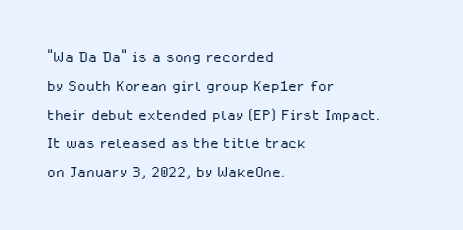
{"italic": "no", "bold": "no", "underline": "no", "align": "left", "line_spacing": "normal", "line_spacing_ratio": 1.44, "letter_spacing": "normal", "letter_spacing_em": 0.0, "glyph_px": 20}
